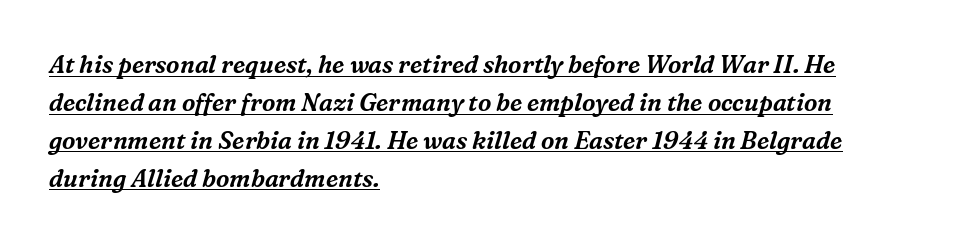
The lettering is marked with a stroke running underneath it. The face used here is rendered with its standard letterfit. This is oblique type, the kind used for emphasis or titles. The designer left line spacing at the default. One-word summary of the alignment: left.
